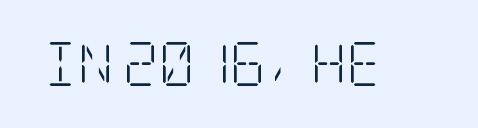
A serif font was chosen for this passage. Nope, not italic — everything's standing straight. This rendering features lettering with no underline. Default kerning and tracking; the words read as compact shapes. The typesetting does not lean heavy: it is not bold.
